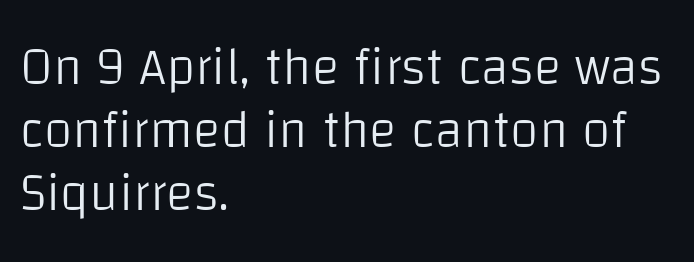
Q: Is the text bold? A: No.
Q: Is the text italic (slanted)? A: No, it is upright.
Q: Is the typeface a serif or a sans-serif typeface? A: Sans-serif.
Q: Is the text underlined? A: No.
Q: How is the paragraph aligned? A: Left-aligned.
Q: Is the spacing between letters normal or unusually wide? A: Normal.
Q: Width (condensed, normal, or wide)? A: Normal.
Q: Stroke contrast? A: Low.
Q: x-height? A: Large.
Q: Monospaced? A: No.
